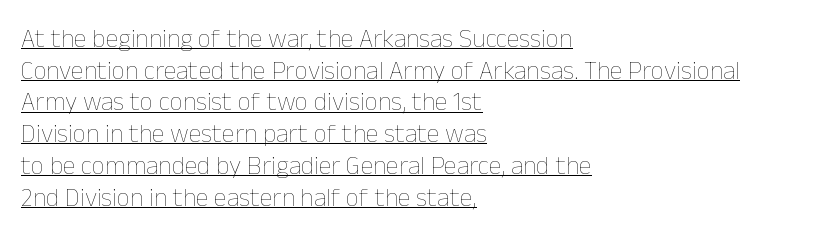
{"italic": "no", "bold": "no", "underline": "yes", "align": "left", "line_spacing_ratio": 1.22, "letter_spacing": "normal", "letter_spacing_em": 0.0, "glyph_px": 26}
